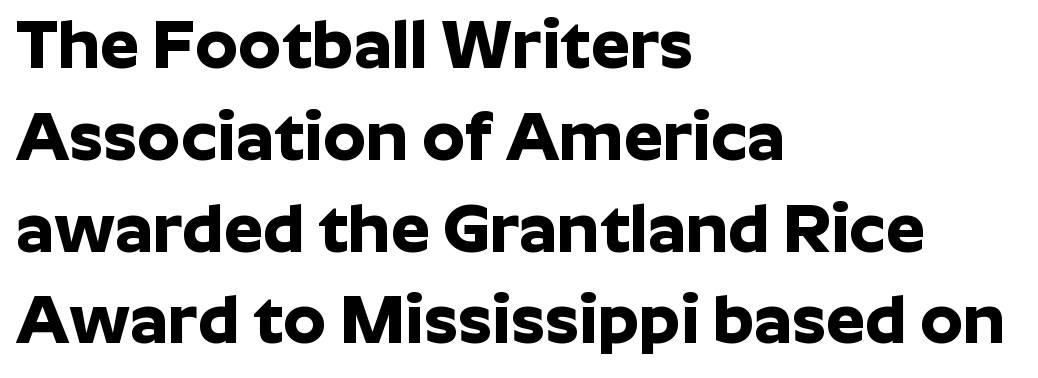
The image shows 69 px bold sans-serif type, upright; set left-aligned, normal line spacing (1.33x), normal letter spacing, not underlined; low stroke contrast and a medium x-height.
